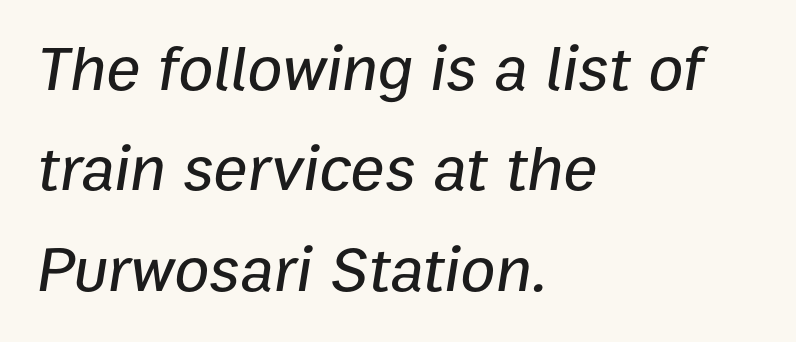
{"italic": "yes", "lean": "right", "slant_degrees": 9, "width": "normal", "stroke_contrast": "low", "x_height": "medium", "monospaced": "no", "underline": "no", "align": "left", "line_spacing": "normal", "line_spacing_ratio": 1.57, "letter_spacing": "normal", "letter_spacing_em": 0.0, "glyph_px": 64}
